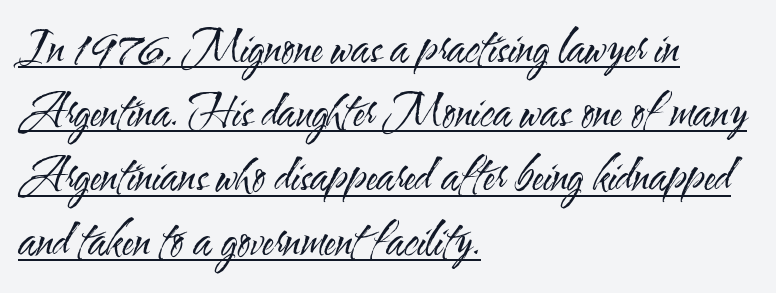
Baseline-to-baseline distance is the conventional proportion of letter height. Beneath each row of characters lies a ruled line. Is the type heavy? It reads as light-to-regular instead. Where is the straight margin? On the left. Stroke terminals: plain, sans-serif.
